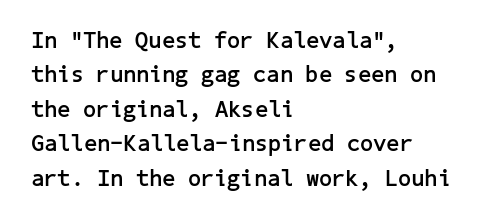
{"italic": "no", "bold": "yes", "underline": "no", "align": "left", "line_spacing": "normal", "line_spacing_ratio": 1.5, "letter_spacing": "normal", "letter_spacing_em": 0.0, "glyph_px": 23}
